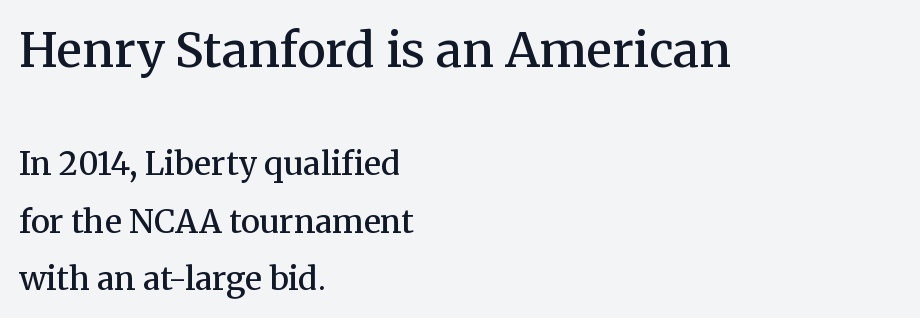
Q: Is the text bold? A: Semi-bold.
Q: Is the text italic (slanted)? A: No, it is upright.
Q: Is the typeface a serif or a sans-serif typeface? A: Serif.
Q: Is the text underlined? A: No.
Q: How is the paragraph aligned? A: Left-aligned.
Q: Is the spacing between letters normal or unusually wide? A: Normal.
Q: Which block of text is set in a larger size, the first (top) or the second (bottom)? A: The first (top) one.
Q: Width (condensed, normal, or wide)? A: Normal.
Q: Stroke contrast? A: Medium.
Q: x-height? A: Medium.
Q: Monospaced? A: No.
